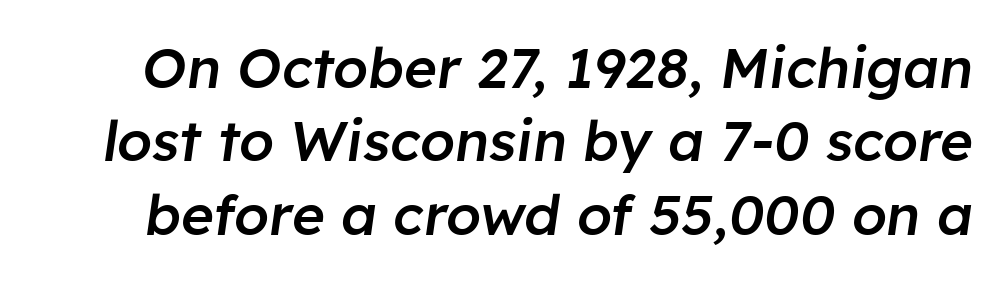
{"italic": "yes", "lean": "right", "slant_degrees": 8, "bold": "semi", "weight": "semibold", "width": "normal", "stroke_contrast": "low", "x_height": "medium", "monospaced": "no", "underline": "no", "line_spacing": "normal", "line_spacing_ratio": 1.31, "letter_spacing": "normal", "letter_spacing_em": 0.0, "glyph_px": 56}
